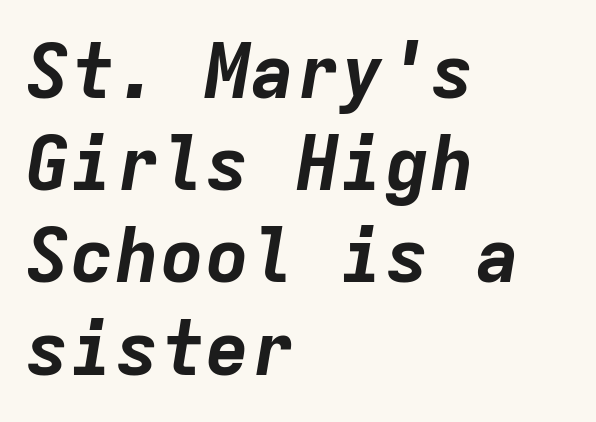
{"italic": "yes", "lean": "right", "slant_degrees": 9, "bold": "yes", "weight": "bold", "width": "normal", "stroke_contrast": "low", "x_height": "medium", "monospaced": "yes", "underline": "no", "align": "left", "line_spacing_ratio": 1.23, "letter_spacing": "normal", "letter_spacing_em": 0.0, "glyph_px": 75}
